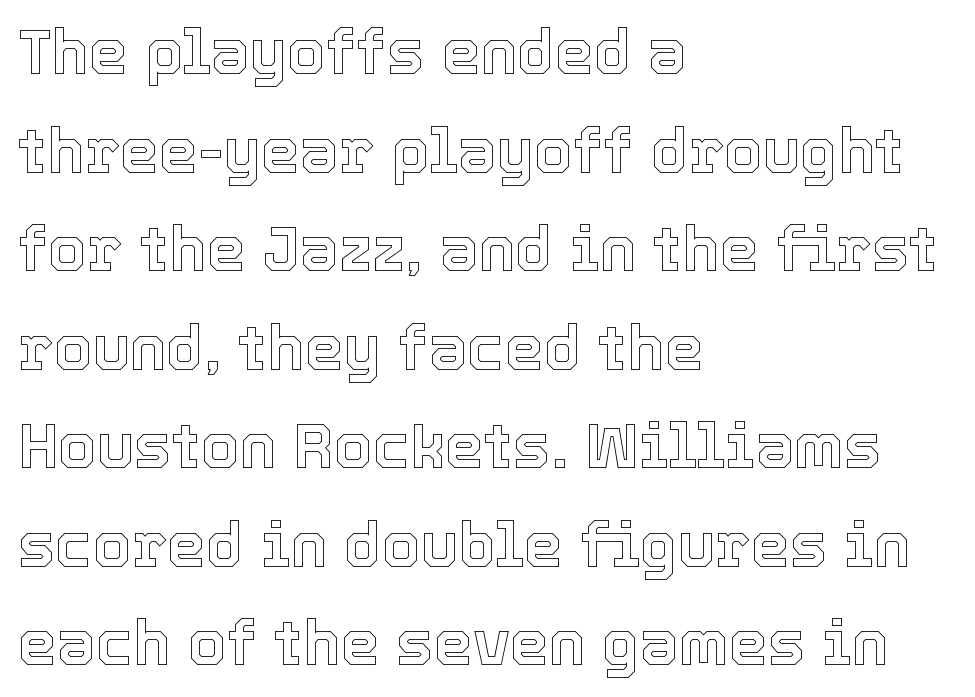
Q: Is the text italic (slanted)? A: No, it is upright.
Q: Is the text underlined? A: No.
Q: How is the paragraph aligned? A: Left-aligned.
Q: Is the spacing between letters normal or unusually wide? A: Normal.
Q: Is the spacing between lines tight, normal or loose? A: Normal.
Q: Width (condensed, normal, or wide)? A: Normal.
Q: x-height? A: Medium.
Q: Monospaced? A: No.
